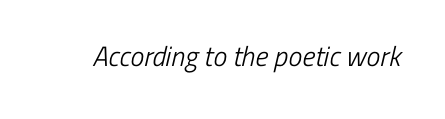
The image shows 28 px light, condensed sans-serif type; set normal letter spacing, not underlined; low stroke contrast and a medium x-height.
